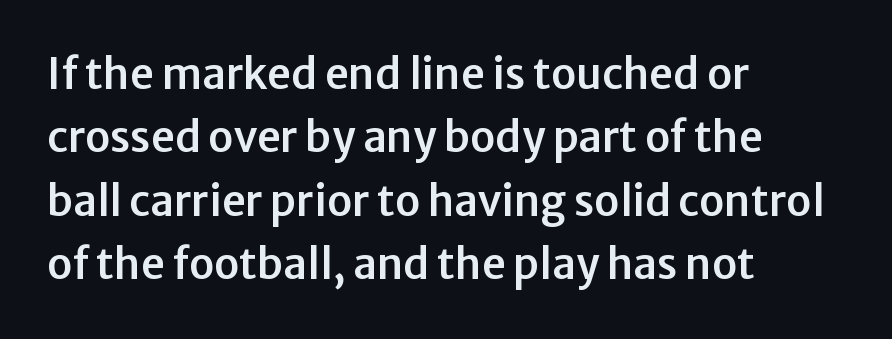
The image shows 42 px sans-serif type, upright; set left-aligned, normal line spacing (1.51x), normal letter spacing, not underlined; low stroke contrast and a medium x-height.
